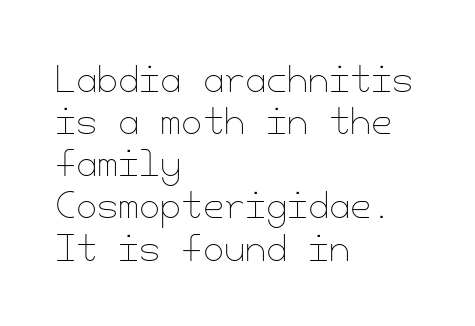
{"italic": "no", "bold": "no", "weight": "thin", "width": "normal", "stroke_contrast": "low", "x_height": "small", "underline": "no", "align": "left", "line_spacing_ratio": 1.24, "letter_spacing": "normal", "letter_spacing_em": 0.0, "glyph_px": 34}
